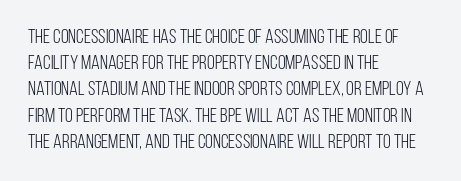
{"italic": "no", "bold": "no", "underline": "no", "align": "left", "line_spacing": "normal", "line_spacing_ratio": 1.31, "letter_spacing": "normal", "letter_spacing_em": 0.0, "glyph_px": 20}
